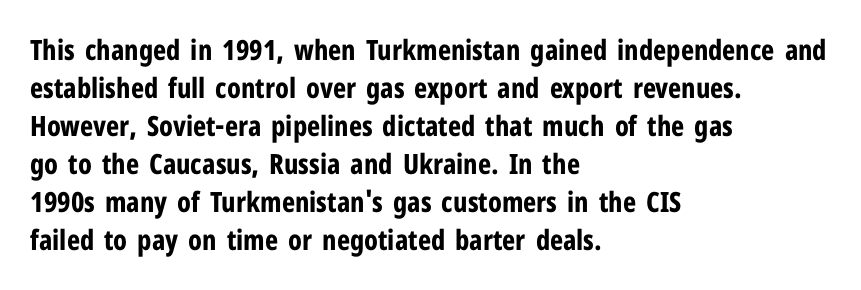
The image shows 28 px bold, condensed sans-serif type, upright; set left-aligned, normal line spacing (1.36x), normal letter spacing, not underlined; low stroke contrast and a medium x-height.
